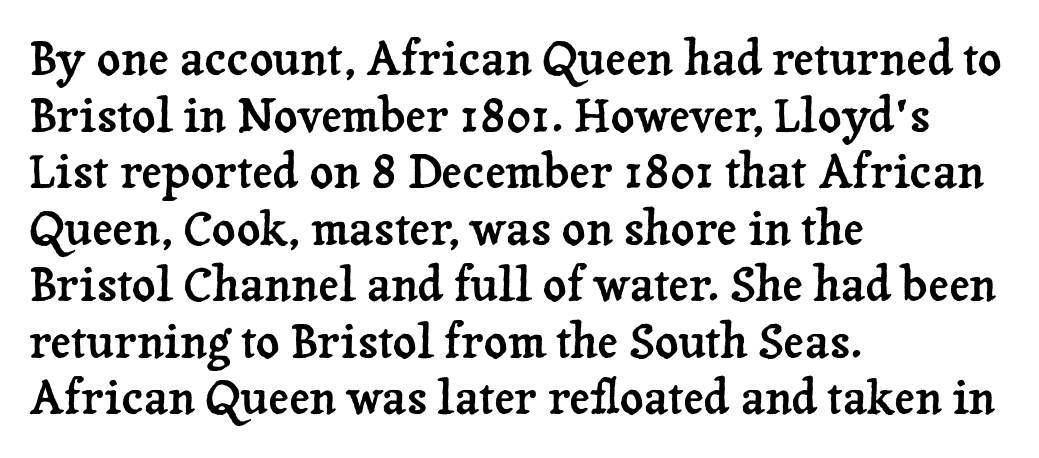
The image shows 46 px serif type, upright; set left-aligned, line spacing 1.23x, normal letter spacing, not underlined; low stroke contrast and a medium x-height.
